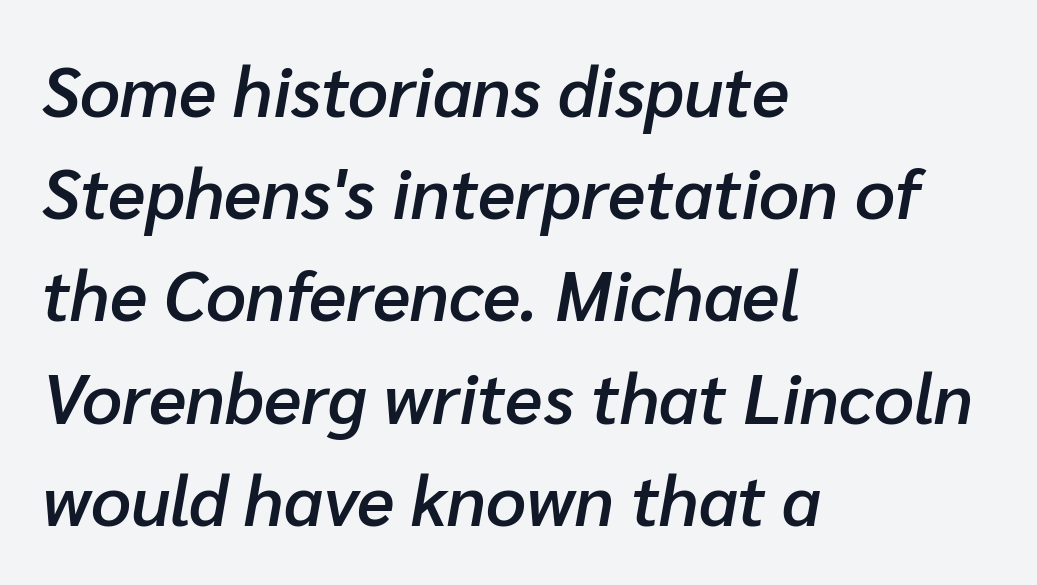
Q: Is the text bold? A: Semi-bold.
Q: Is the text italic (slanted)? A: Yes, it leans right by about 10 degrees.
Q: Is the text underlined? A: No.
Q: How is the paragraph aligned? A: Left-aligned.
Q: Is the spacing between letters normal or unusually wide? A: Normal.
Q: Is the spacing between lines tight, normal or loose? A: Normal.
Q: Width (condensed, normal, or wide)? A: Normal.
Q: Stroke contrast? A: Low.
Q: x-height? A: Medium.
Q: Monospaced? A: No.
